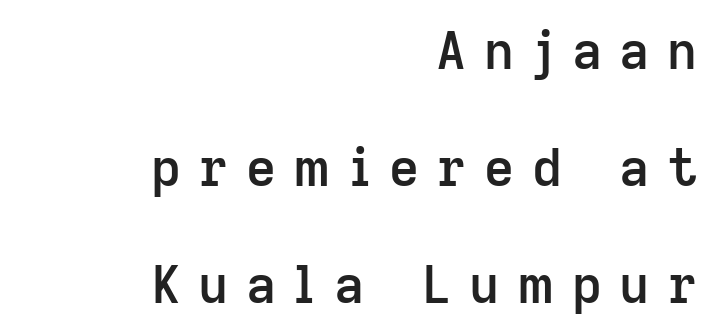
Typographically, this falls in the sans-serif category. Do the characters align in a grid? No, the font is proportional. The typesetting leans somewhat heavy: a semibold. The designer dialed line spacing up above the default.
